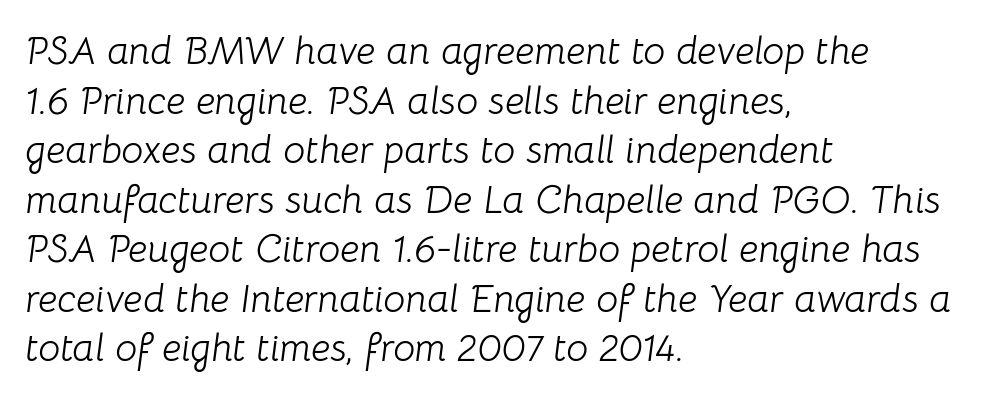
Lines of text with bare space underneath. Looking at the ascenders, they clearly lean. On a weight scale, this lands at 450 or below. Proportional: the letters do not fall into vertical columns. These lines stack with their left ends in a neat column.
